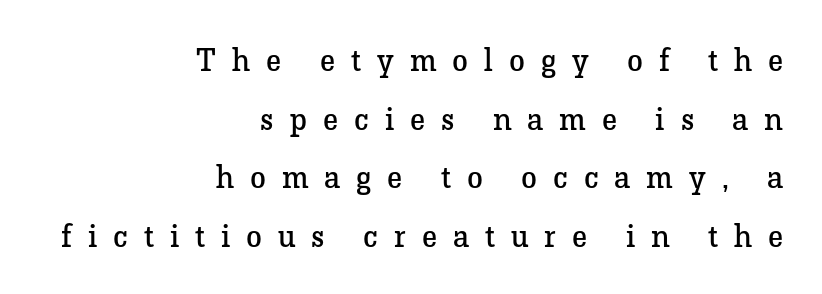
Nobody drew a line under any word here. Unlike italic type, these characters show no tilt at all. Is this a fixed-width face? No — the glyphs have proportional, varying widths. Short note: letters widely spaced.
